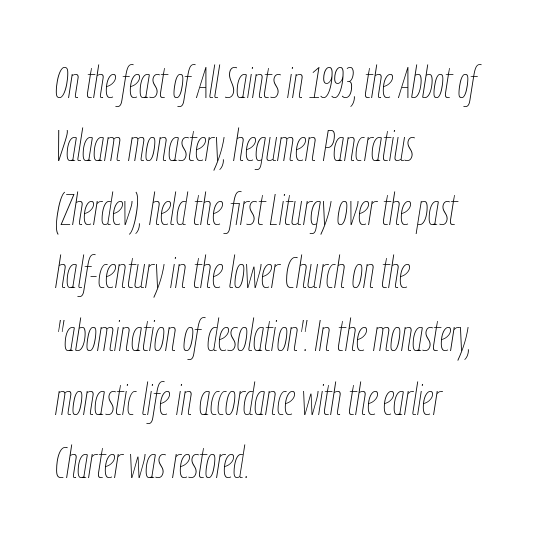
{"italic": "yes", "lean": "right", "slant_degrees": 9, "bold": "no", "weight": "thin", "width": "condensed", "stroke_contrast": "low", "x_height": "medium", "monospaced": "no", "underline": "no", "align": "left", "line_spacing": "normal", "line_spacing_ratio": 1.44, "letter_spacing": "normal", "letter_spacing_em": 0.0, "glyph_px": 44}
